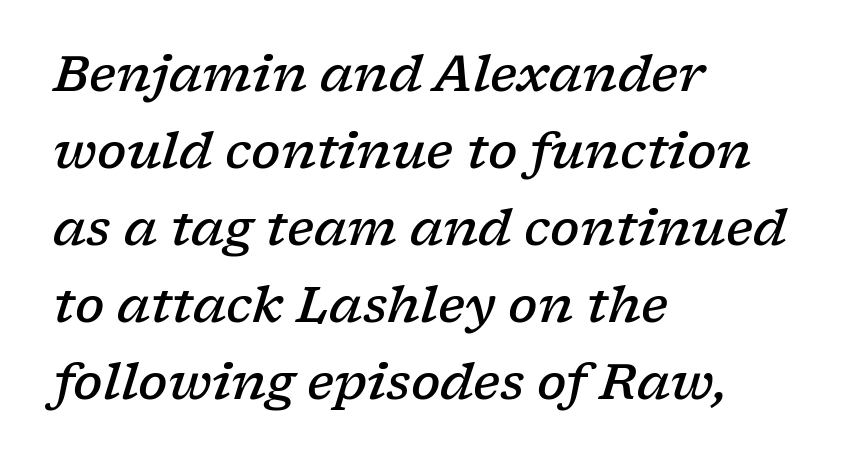
The image shows 49 px semibold, wide serif type, italic (leaning right); set left-aligned, normal line spacing (1.57x), normal letter spacing, not underlined; low stroke contrast and a medium x-height.
